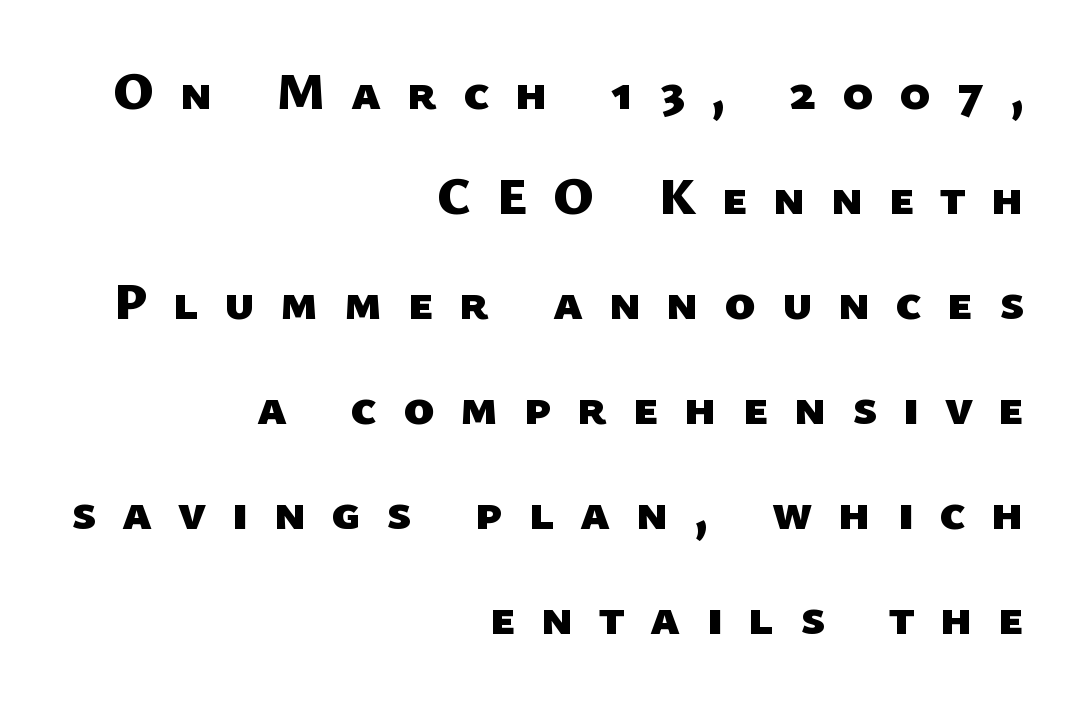
Q: Is the text bold? A: Yes.
Q: Is the typeface a serif or a sans-serif typeface? A: Sans-serif.
Q: Is the text underlined? A: No.
Q: How is the paragraph aligned? A: Right-aligned.
Q: Is the spacing between letters normal or unusually wide? A: Unusually wide.
Q: Is the spacing between lines tight, normal or loose? A: Loose.
Q: Width (condensed, normal, or wide)? A: Normal.
Q: Stroke contrast? A: Low.
Q: x-height? A: Medium.
Q: Monospaced? A: No.
